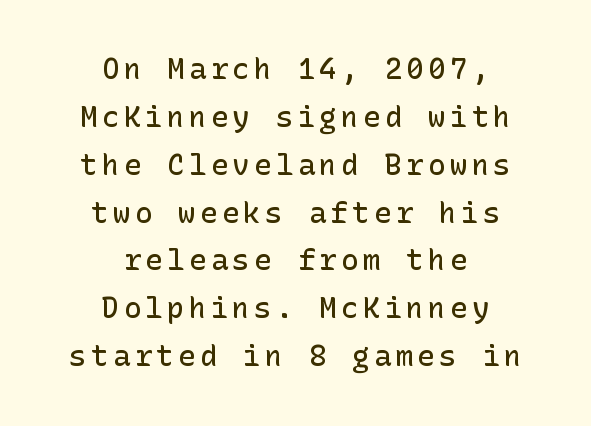
Baseline-to-baseline distance is the conventional proportion of letter height. Serifs: no, the terminals of the letterforms are clean. Compared with a flush-left layout, this one balances lines on the center instead. Caption: semibold face, moderately heavy strokes. A bare baseline throughout the passage.
